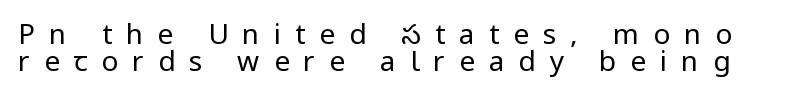
{"serif": "no", "italic": "no", "bold": "no", "weight": "regular", "width": "condensed", "stroke_contrast": "low", "x_height": "large", "monospaced": "no", "underline": "no", "line_spacing": "tight", "line_spacing_ratio": 0.98, "letter_spacing": "wide", "letter_spacing_em": 0.5, "glyph_px": 28}
